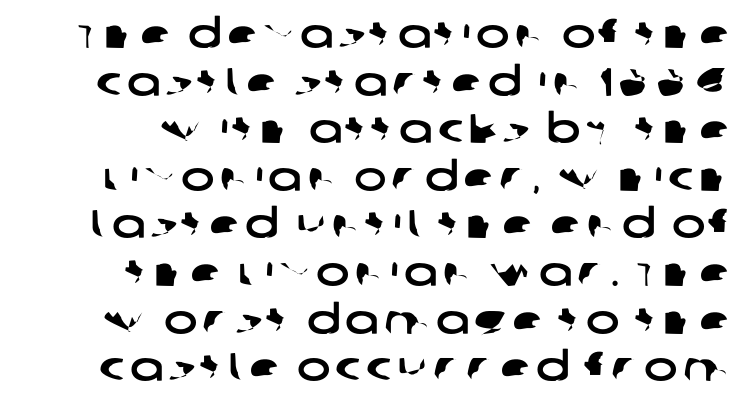
Descender tails drop into unmarked territory. Here the designer chose a conventional face with non-uniform glyph widths. Is this a sans? Yes — the strokes have no serifs. Notice how the passage keeps a crisp vertical edge on the right only.
